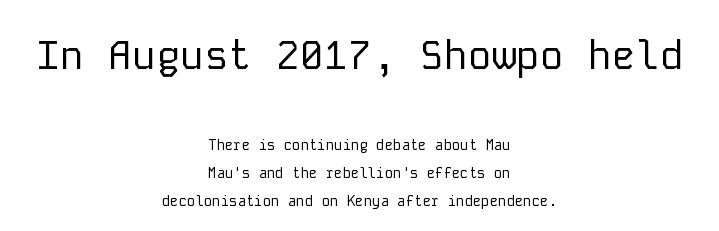
Q: Is the text bold? A: No.
Q: Is the text italic (slanted)? A: No, it is upright.
Q: Is the typeface a serif or a sans-serif typeface? A: Sans-serif.
Q: Is the text underlined? A: No.
Q: How is the paragraph aligned? A: Centered.
Q: Is the spacing between letters normal or unusually wide? A: Normal.
Q: Is the spacing between lines tight, normal or loose? A: Loose.
Q: Which block of text is set in a larger size, the first (top) or the second (bottom)? A: The first (top) one.
Q: Width (condensed, normal, or wide)? A: Normal.
Q: Stroke contrast? A: Low.
Q: x-height? A: Medium.
Q: Monospaced? A: Yes.
